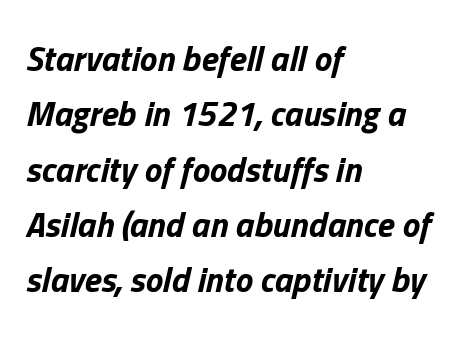
The image shows 35 px bold type, italic (leaning right); set left-aligned, normal line spacing (1.58x), normal letter spacing, not underlined; low stroke contrast and a medium x-height.
